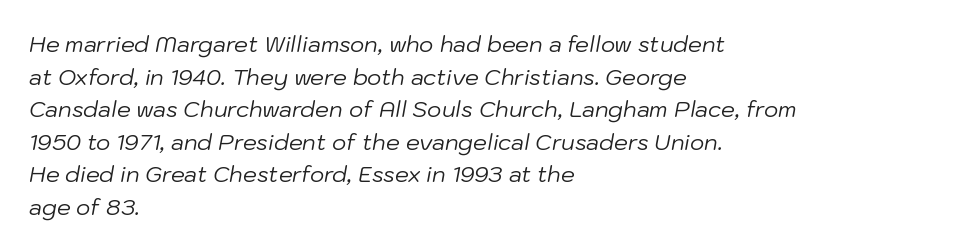
Q: Is the text bold? A: No.
Q: Is the text italic (slanted)? A: Yes, it leans right by about 10 degrees.
Q: Is the text underlined? A: No.
Q: How is the paragraph aligned? A: Left-aligned.
Q: Is the spacing between letters normal or unusually wide? A: Normal.
Q: Is the spacing between lines tight, normal or loose? A: Normal.
